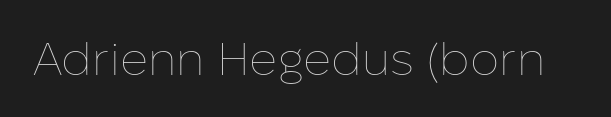
Default kerning and tracking; the words read as compact shapes. Compared with a typical body face, this is equally light or lighter still. Character widths vary here, with narrow letters taking less room than wide ones. Any mark beneath the type? The region is blank.
